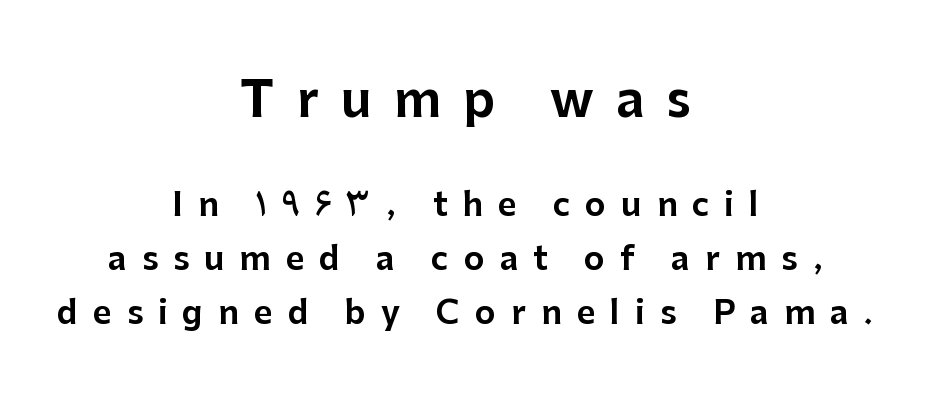
These lines are composed in type without serifs. Do the characters align in a grid? No, the font is proportional. This sample uses expanded letter spacing, leaving extra air between glyphs. Interline gaps are of average width in this sample.
